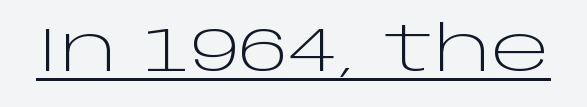
The sample's only ornament is a line tracing under the words. Vertical strokes here are truly vertical. Looks like regular typesetting: each glyph gets only the width it needs. Does the type have serifs? No, each stem ends abruptly. Nobody touched the tracking dial on this one.
